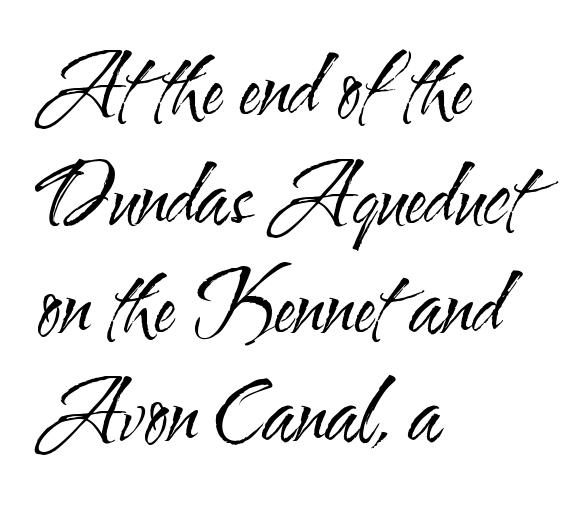
Bold? No — there's no thickening of the strokes. Grotesque or geometric, the face here clearly has no serifs. The passage shown has conventional tracking throughout.
